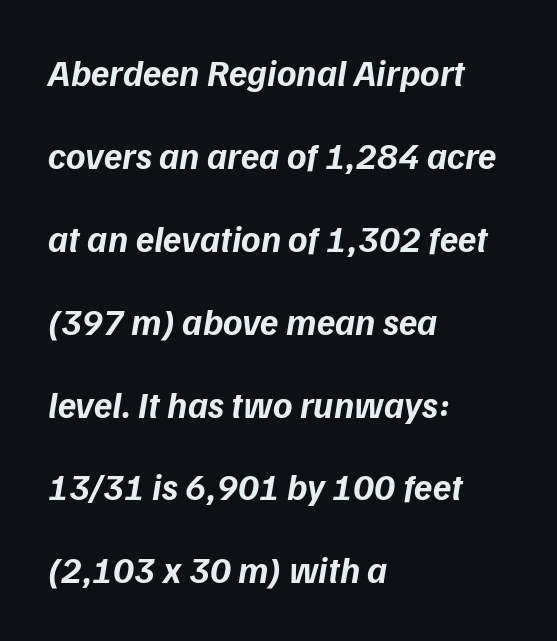
{"serif": "no", "bold": "yes", "weight": "bold", "width": "normal", "stroke_contrast": "low", "x_height": "medium", "monospaced": "no", "underline": "no", "align": "left", "line_spacing": "loose", "line_spacing_ratio": 2.24, "letter_spacing": "normal", "letter_spacing_em": 0.0, "glyph_px": 37}
